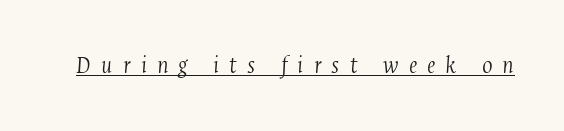
Q: Is the text bold? A: No.
Q: Is the text italic (slanted)? A: Yes, it leans right by about 4 degrees.
Q: Is the text underlined? A: Yes.
Q: Is the spacing between letters normal or unusually wide? A: Unusually wide.
